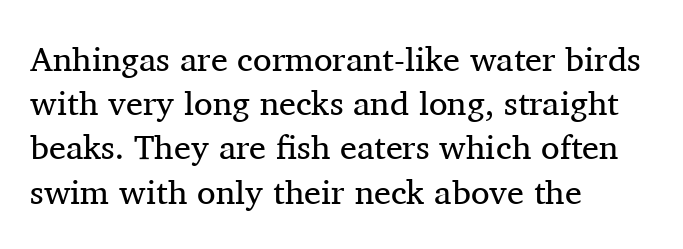
Visually the block forms a straight wall on the left and a jagged coastline on the right. The rendering uses natural spacing where letterforms have individual widths. Regular leading. Posture: straight, roman, zero tilt. A quiet, ordinary-to-light weight characterises the typeface.
